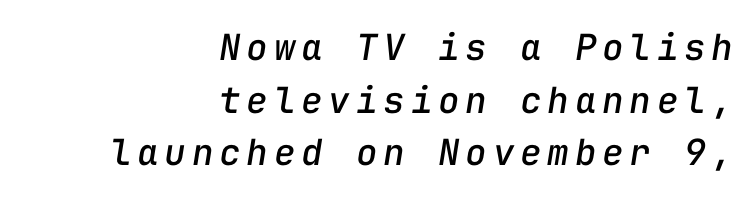
The image shows 36 px text type, italic (leaning right), monospaced; set right-aligned, normal line spacing (1.46x), not underlined; low stroke contrast and a medium x-height.
